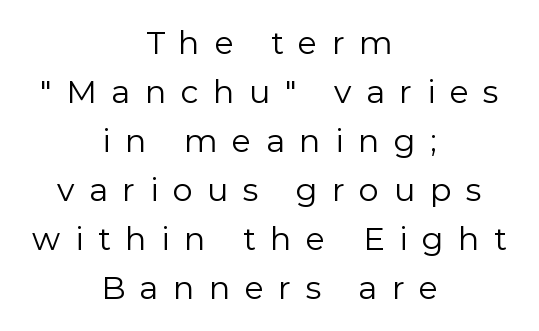
The image shows 32 px regular-weight sans-serif type, upright; set centered, normal line spacing (1.53x), unusually wide letter spacing (+0.45 em), not underlined; a medium x-height.
